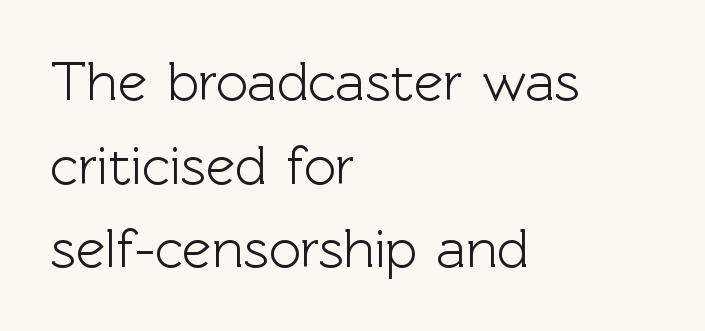
A typesetter would call this proportional, since set widths differ per character. Here the glyphs are tracked normally, forming tight word shapes. Every character sits straight up, as roman type does. Notice how descenders clear the ascenders below comfortably — that's standard leading. The designer went with a sans here, leaving each stem footless.
